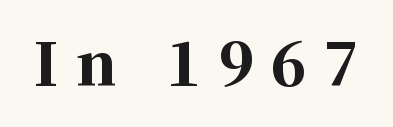
Q: Is the text bold? A: Yes.
Q: Is the text italic (slanted)? A: No, it is upright.
Q: Is the typeface a serif or a sans-serif typeface? A: Serif.
Q: Is the text underlined? A: No.
Q: Is the spacing between letters normal or unusually wide? A: Unusually wide.
Q: Width (condensed, normal, or wide)? A: Normal.
Q: Stroke contrast? A: High.
Q: x-height? A: Medium.
Q: Monospaced? A: No.
